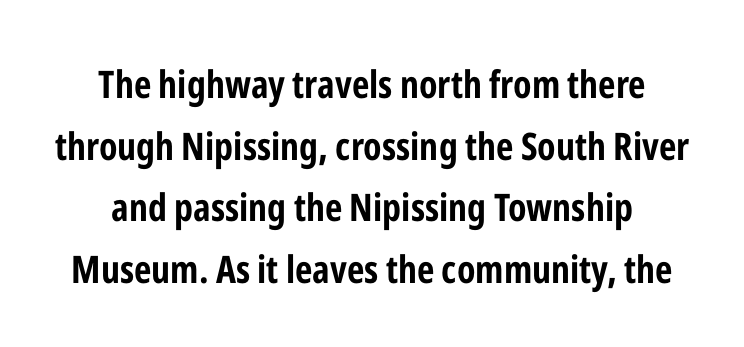
The image shows 38 px bold, condensed sans-serif type, upright; set normal line spacing (1.62x), normal letter spacing, not underlined; low stroke contrast and a medium x-height.
